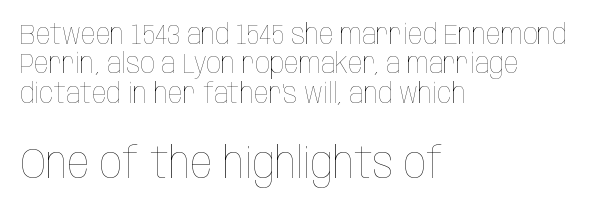
If you drew a ruler down the left edge, every line would touch it. Leading is clearly below the norm, producing a dense column. Plain, unruled lines of type. Type size steps up from the first block to the second. This is roman type, the default non-slanted kind.
